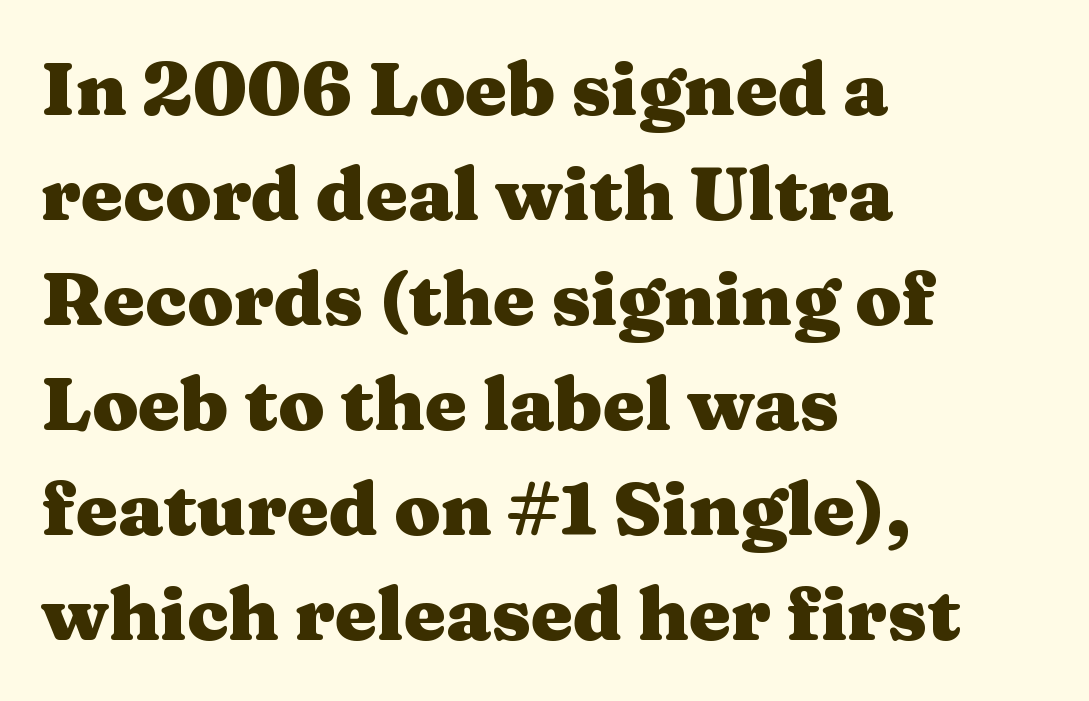
Q: Is the text bold? A: Yes.
Q: Is the text italic (slanted)? A: No, it is upright.
Q: Is the typeface a serif or a sans-serif typeface? A: Serif.
Q: Is the text underlined? A: No.
Q: How is the paragraph aligned? A: Left-aligned.
Q: Is the spacing between letters normal or unusually wide? A: Normal.
Q: Is the spacing between lines tight, normal or loose? A: Normal.
Q: Width (condensed, normal, or wide)? A: Wide.
Q: Stroke contrast? A: Medium.
Q: x-height? A: Medium.
Q: Monospaced? A: No.
